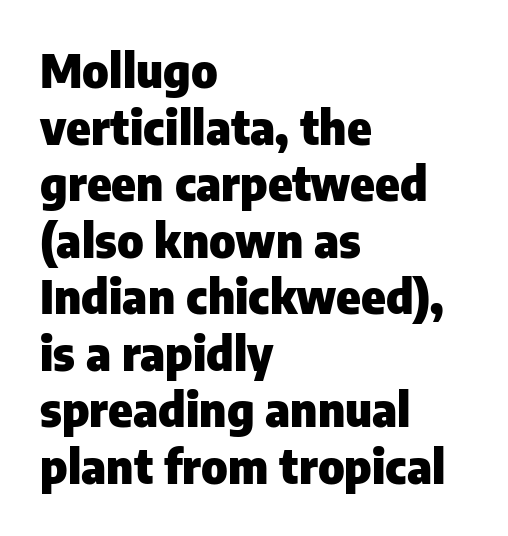
The strip under each line holds only bare page. Ascenders rise straight up at ninety degrees. Does the type have serifs? No, each stem ends abruptly. A dark, heavy texture on the line: the type is bold.
